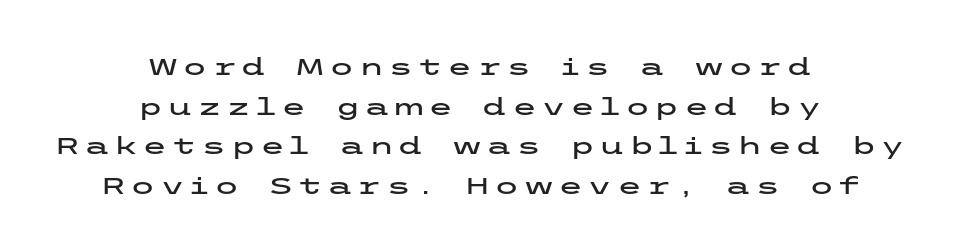
{"italic": "no", "underline": "no", "align": "center", "line_spacing_ratio": 1.72, "glyph_px": 23}
